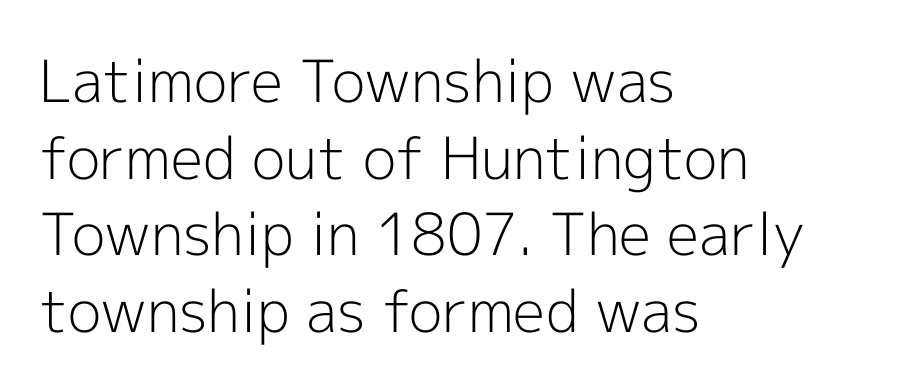
Q: Is the text bold? A: No.
Q: Is the text italic (slanted)? A: No, it is upright.
Q: Is the typeface a serif or a sans-serif typeface? A: Sans-serif.
Q: Is the text underlined? A: No.
Q: How is the paragraph aligned? A: Left-aligned.
Q: Is the spacing between letters normal or unusually wide? A: Normal.
Q: Is the spacing between lines tight, normal or loose? A: Normal.
Q: Width (condensed, normal, or wide)? A: Normal.
Q: x-height? A: Medium.
Q: Monospaced? A: No.
